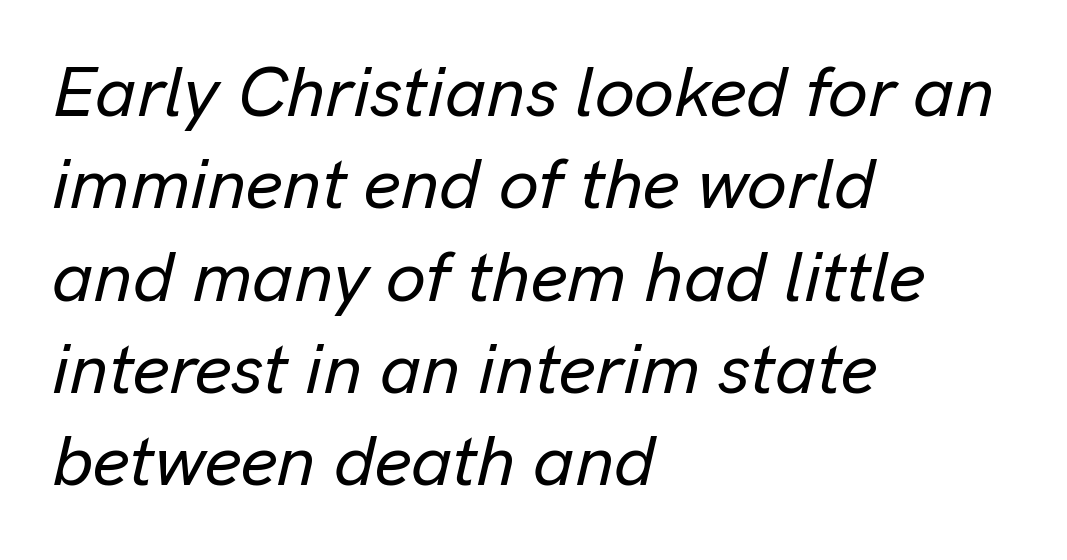
Q: Is the text italic (slanted)? A: Yes, it leans right by about 13 degrees.
Q: Is the text underlined? A: No.
Q: How is the paragraph aligned? A: Left-aligned.
Q: Is the spacing between letters normal or unusually wide? A: Normal.
Q: Is the spacing between lines tight, normal or loose? A: Normal.
Q: Width (condensed, normal, or wide)? A: Normal.
Q: Stroke contrast? A: Low.
Q: x-height? A: Medium.
Q: Monospaced? A: No.
